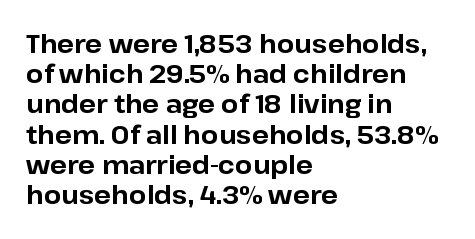
Q: Is the text bold? A: Yes.
Q: Is the text italic (slanted)? A: No, it is upright.
Q: Is the text underlined? A: No.
Q: How is the paragraph aligned? A: Left-aligned.
Q: Is the spacing between letters normal or unusually wide? A: Normal.
